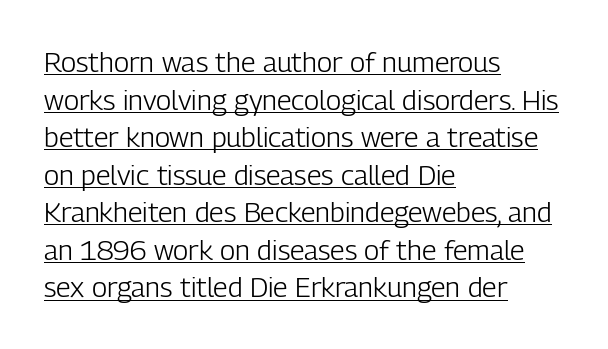
The image shows 28 px light, condensed sans-serif type, upright; set left-aligned, normal line spacing (1.34x), normal letter spacing, underlined; low stroke contrast and a medium x-height.
